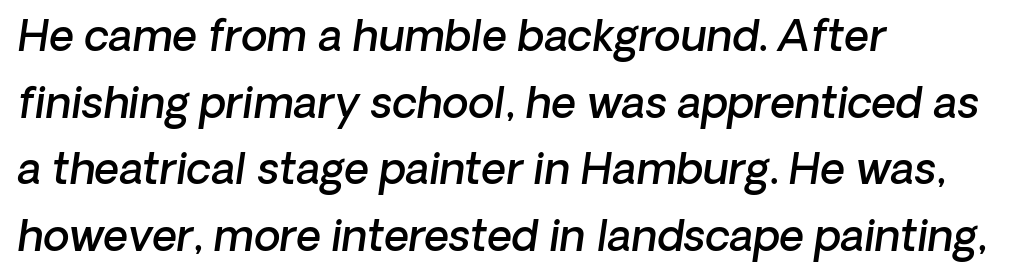
The image shows 43 px semibold type, italic (leaning right); set left-aligned, normal line spacing (1.55x), normal letter spacing, not underlined; low stroke contrast and a medium x-height.
